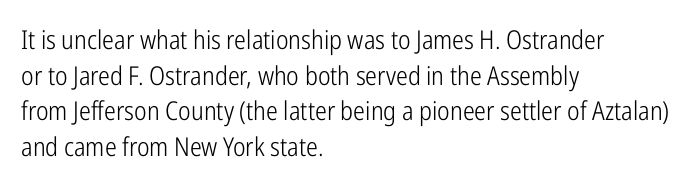
The line texture is even and compact thanks to regular tracking. Honestly, the row spacing looks completely unremarkable. Every row of glyphs begins at an identical x-position on the left. The letters stand straight up with perfectly vertical stems. Stroke thickness stays within the range of a standard reading face or lighter. Unmarked baselines from the first word to the last.
